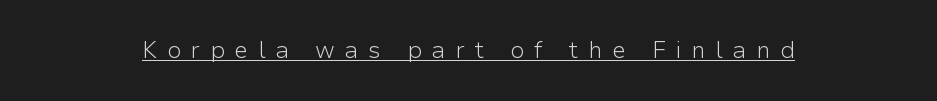
Q: Is the text bold? A: No.
Q: Is the text italic (slanted)? A: No, it is upright.
Q: Is the text underlined? A: Yes.
Q: Is the spacing between letters normal or unusually wide? A: Unusually wide.
